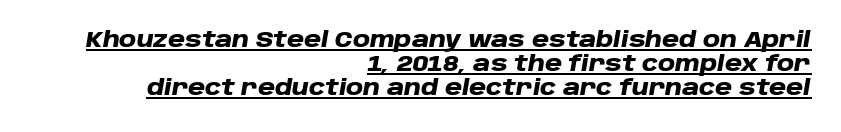
{"italic": "yes", "lean": "right", "slant_degrees": 10, "bold": "yes", "underline": "yes", "align": "right", "line_spacing": "tight", "line_spacing_ratio": 1.15, "letter_spacing": "normal", "letter_spacing_em": 0.0, "glyph_px": 21}
